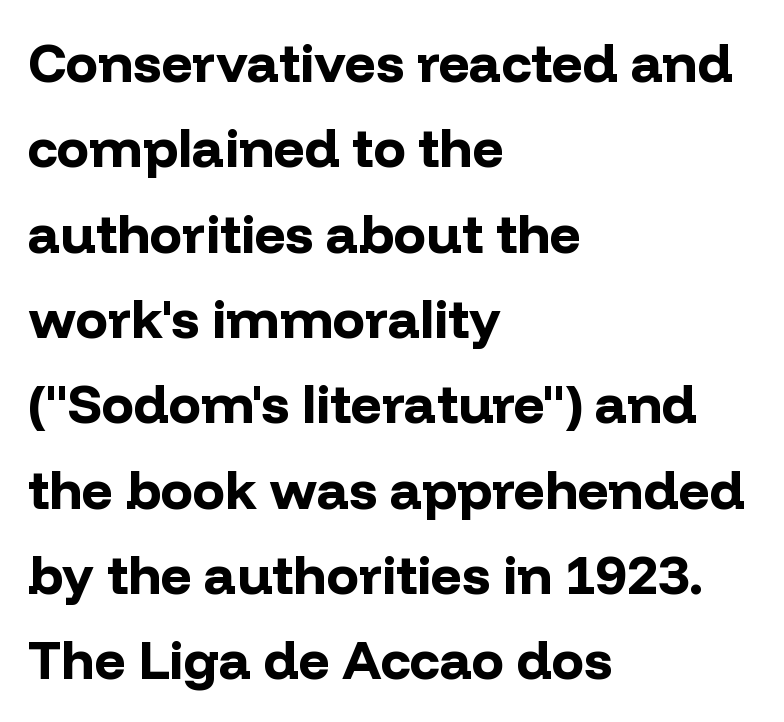
Q: Is the text bold? A: Yes.
Q: Is the text italic (slanted)? A: No, it is upright.
Q: Is the typeface a serif or a sans-serif typeface? A: Sans-serif.
Q: Is the text underlined? A: No.
Q: How is the paragraph aligned? A: Left-aligned.
Q: Is the spacing between letters normal or unusually wide? A: Normal.
Q: Is the spacing between lines tight, normal or loose? A: Normal.
Q: Width (condensed, normal, or wide)? A: Normal.
Q: Stroke contrast? A: Low.
Q: x-height? A: Medium.
Q: Monospaced? A: No.
